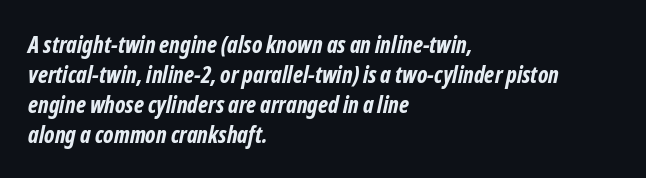
{"bold": "yes", "underline": "no", "align": "left", "line_spacing": "normal", "line_spacing_ratio": 1.3, "letter_spacing": "normal", "letter_spacing_em": 0.0, "glyph_px": 23}
